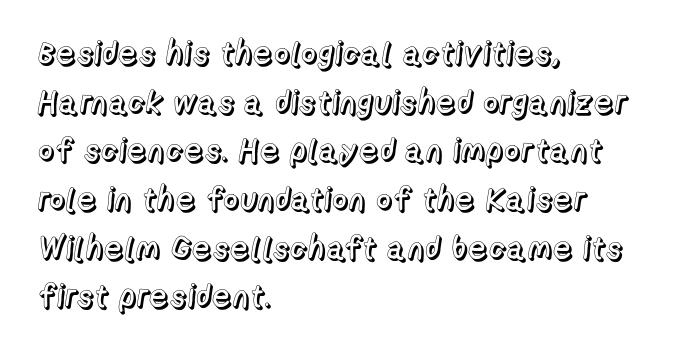
The letters advance in unequal steps, a hallmark of proportional type. Letters rest on an invisible, unmarked baseline. Does extra space separate the letters? No, they use regular spacing.
